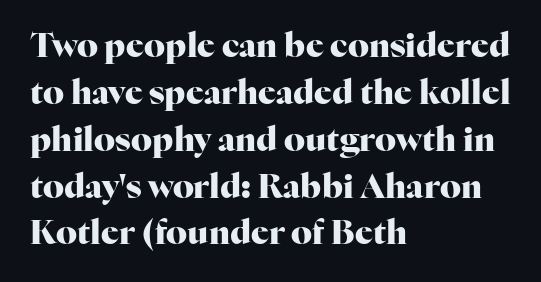
The image shows 33 px heavy serif type, upright; set left-aligned, normal line spacing (1.42x), normal letter spacing, not underlined; high stroke contrast and a medium x-height.
